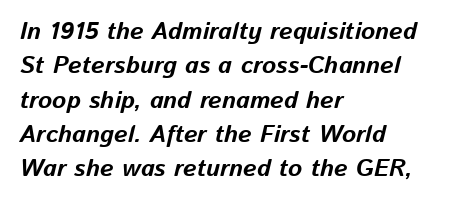
Q: Is the text bold? A: Yes.
Q: Is the text italic (slanted)? A: Yes, it leans right by about 13 degrees.
Q: Is the text underlined? A: No.
Q: How is the paragraph aligned? A: Left-aligned.
Q: Is the spacing between letters normal or unusually wide? A: Normal.
Q: Is the spacing between lines tight, normal or loose? A: Normal.
